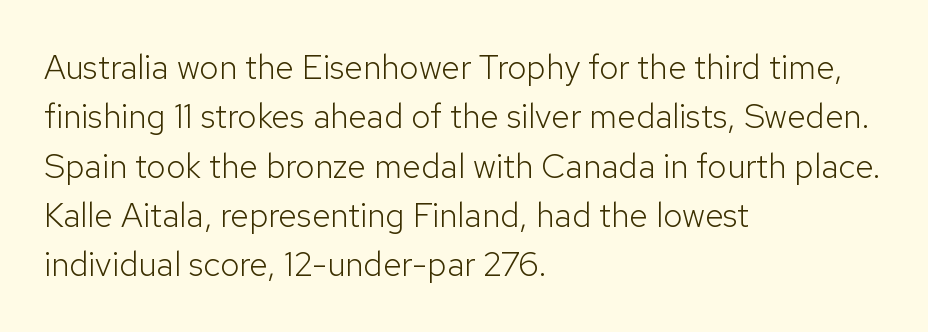
{"serif": "no", "italic": "no", "bold": "no", "weight": "light", "width": "normal", "stroke_contrast": "low", "x_height": "medium", "monospaced": "no", "underline": "no", "align": "left", "line_spacing": "normal", "line_spacing_ratio": 1.45, "letter_spacing": "normal", "letter_spacing_em": 0.0, "glyph_px": 34}
